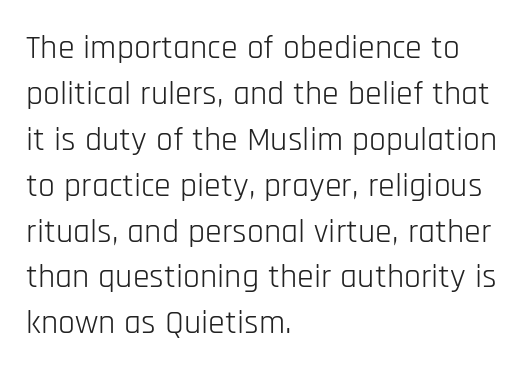
Q: Is the text bold? A: No.
Q: Is the text italic (slanted)? A: No, it is upright.
Q: Is the typeface a serif or a sans-serif typeface? A: Sans-serif.
Q: Is the text underlined? A: No.
Q: How is the paragraph aligned? A: Left-aligned.
Q: Is the spacing between letters normal or unusually wide? A: Normal.
Q: Is the spacing between lines tight, normal or loose? A: Normal.
Q: Width (condensed, normal, or wide)? A: Condensed.
Q: Stroke contrast? A: Low.
Q: x-height? A: Large.
Q: Monospaced? A: No.
